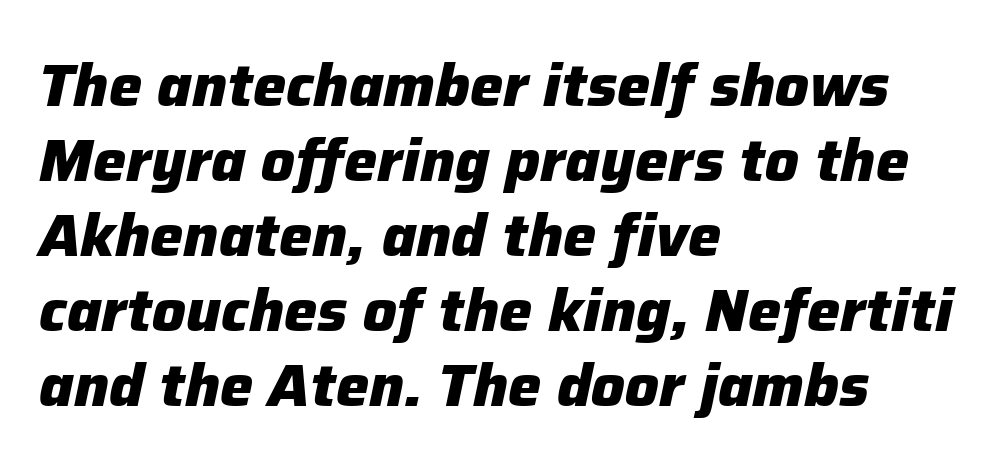
Q: Is the text bold? A: Yes.
Q: Is the text italic (slanted)? A: Yes, it leans right by about 12 degrees.
Q: Is the text underlined? A: No.
Q: How is the paragraph aligned? A: Left-aligned.
Q: Is the spacing between letters normal or unusually wide? A: Normal.
Q: Is the spacing between lines tight, normal or loose? A: Normal.
Q: Width (condensed, normal, or wide)? A: Normal.
Q: Stroke contrast? A: Low.
Q: x-height? A: Medium.
Q: Monospaced? A: No.
